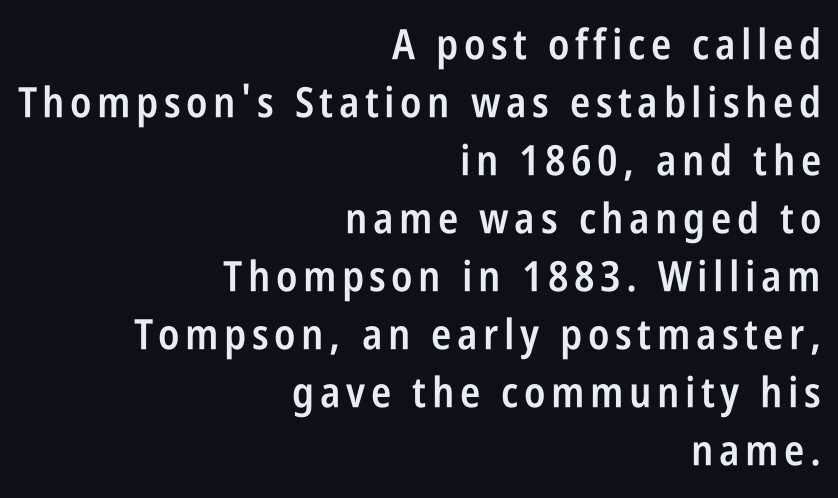
Q: Is the text bold? A: Semi-bold.
Q: Is the text italic (slanted)? A: No, it is upright.
Q: Is the typeface a serif or a sans-serif typeface? A: Sans-serif.
Q: Is the text underlined? A: No.
Q: How is the paragraph aligned? A: Right-aligned.
Q: Is the spacing between lines tight, normal or loose? A: Normal.
Q: Width (condensed, normal, or wide)? A: Condensed.
Q: Stroke contrast? A: Low.
Q: x-height? A: Large.
Q: Monospaced? A: No.
